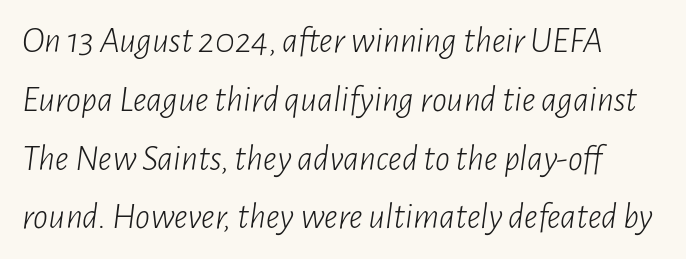
{"italic": "yes", "lean": "right", "slant_degrees": 7, "bold": "no", "weight": "light", "width": "condensed", "stroke_contrast": "low", "x_height": "medium", "monospaced": "no", "underline": "no", "line_spacing": "normal", "line_spacing_ratio": 1.59, "letter_spacing": "normal", "letter_spacing_em": 0.0, "glyph_px": 37}
